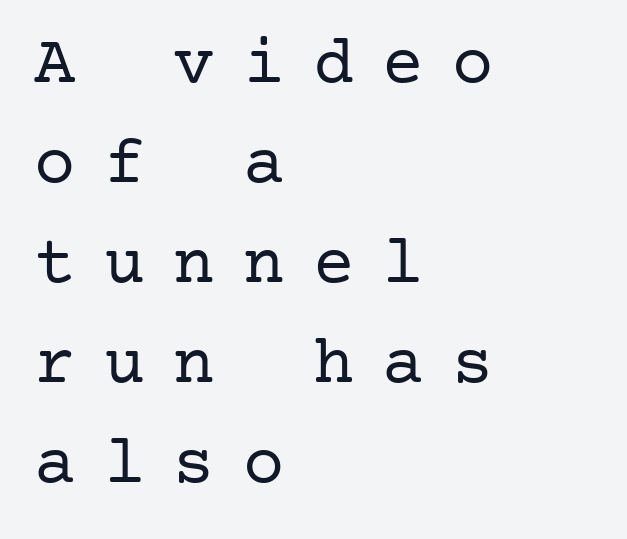
Q: Is the text bold? A: No.
Q: Is the text italic (slanted)? A: No, it is upright.
Q: Is the typeface a serif or a sans-serif typeface? A: Serif.
Q: Is the text underlined? A: No.
Q: How is the paragraph aligned? A: Left-aligned.
Q: Is the spacing between letters normal or unusually wide? A: Unusually wide.
Q: Is the spacing between lines tight, normal or loose? A: Normal.
Q: Width (condensed, normal, or wide)? A: Normal.
Q: Stroke contrast? A: Low.
Q: x-height? A: Medium.
